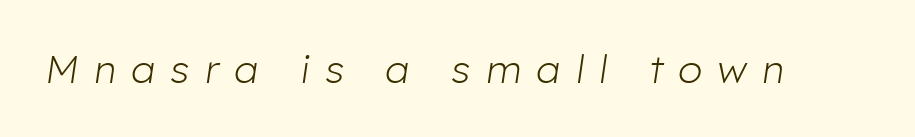
{"italic": "yes", "lean": "right", "slant_degrees": 8, "bold": "no", "weight": "light", "width": "normal", "stroke_contrast": "low", "x_height": "medium", "monospaced": "no", "underline": "no", "letter_spacing": "wide", "letter_spacing_em": 0.4, "glyph_px": 39}
